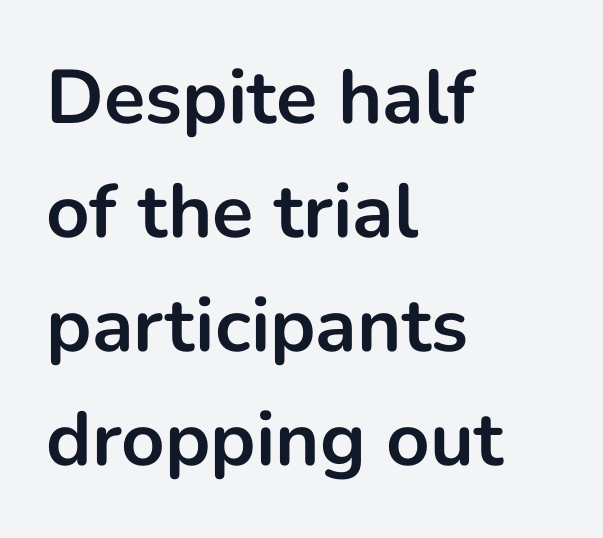
{"serif": "no", "italic": "no", "bold": "yes", "weight": "bold", "width": "normal", "stroke_contrast": "low", "x_height": "medium", "monospaced": "no", "underline": "no", "align": "left", "line_spacing": "normal", "line_spacing_ratio": 1.5, "letter_spacing": "normal", "letter_spacing_em": 0.0, "glyph_px": 76}
